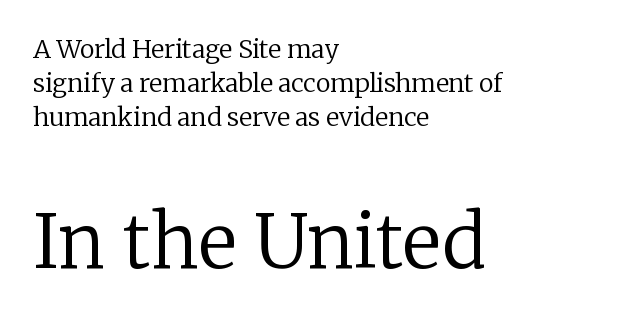
Is the letter spacing exaggerated? No — it looks like the ordinary default. The designer gave the closing block more size than the opening block. The block of text has a typical density, with ordinary space between rows. The face used here is proportionally spaced, like ordinary book or web type. Every row of glyphs begins at an identical x-position on the left.
